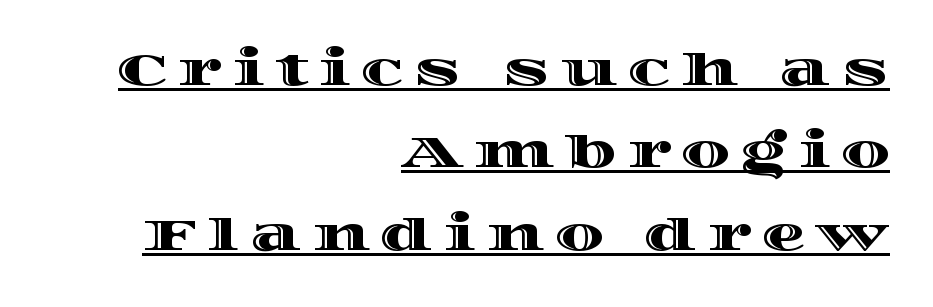
The image shows 44 px wide type, upright; set right-aligned, line spacing 1.87x, unusually wide letter spacing (+0.24 em), underlined; a large x-height.
